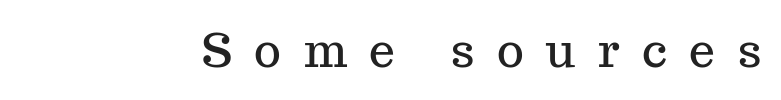
The image shows 46 px serif type, upright; set unusually wide letter spacing (+0.49 em), not underlined; medium stroke contrast and a medium x-height.
